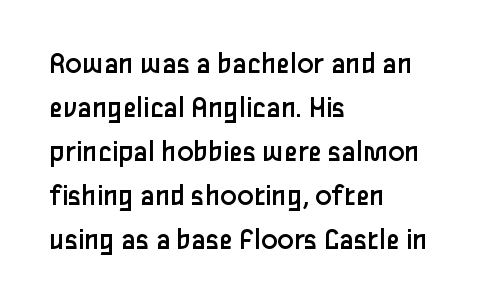
{"serif": "no", "italic": "no", "bold": "no", "weight": "regular", "width": "normal", "stroke_contrast": "low", "x_height": "medium", "monospaced": "no", "underline": "no", "align": "left", "line_spacing": "normal", "line_spacing_ratio": 1.42, "letter_spacing": "normal", "letter_spacing_em": 0.0, "glyph_px": 31}
